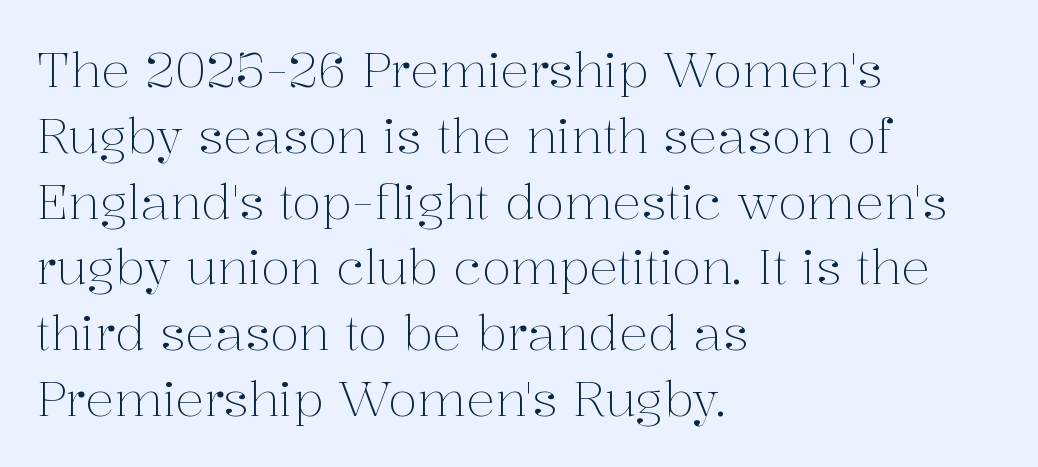
{"serif": "yes", "italic": "no", "bold": "no", "weight": "light", "width": "normal", "stroke_contrast": "medium", "x_height": "medium", "monospaced": "no", "underline": "no", "align": "left", "line_spacing": "normal", "line_spacing_ratio": 1.37, "letter_spacing": "normal", "letter_spacing_em": 0.0, "glyph_px": 48}
